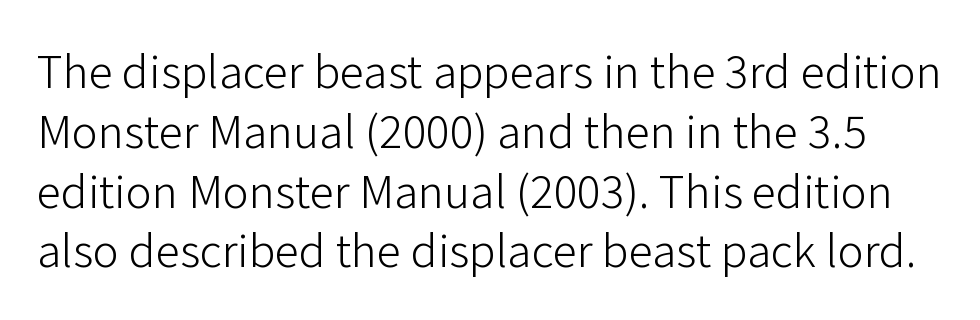
The image shows 49 px light sans-serif type, upright; set line spacing 1.22x, normal letter spacing, not underlined; low stroke contrast and a medium x-height.
